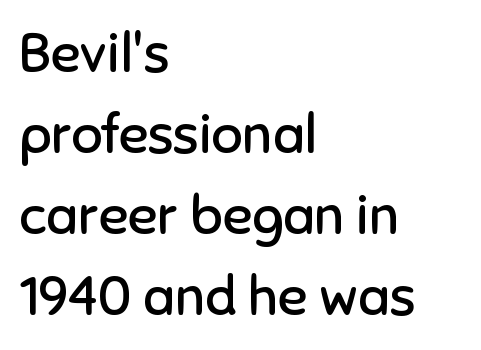
Q: Is the text bold? A: No.
Q: Is the text italic (slanted)? A: No, it is upright.
Q: Is the typeface a serif or a sans-serif typeface? A: Sans-serif.
Q: Is the text underlined? A: No.
Q: How is the paragraph aligned? A: Left-aligned.
Q: Is the spacing between letters normal or unusually wide? A: Normal.
Q: Is the spacing between lines tight, normal or loose? A: Normal.
Q: Width (condensed, normal, or wide)? A: Normal.
Q: Stroke contrast? A: Low.
Q: x-height? A: Medium.
Q: Monospaced? A: No.
